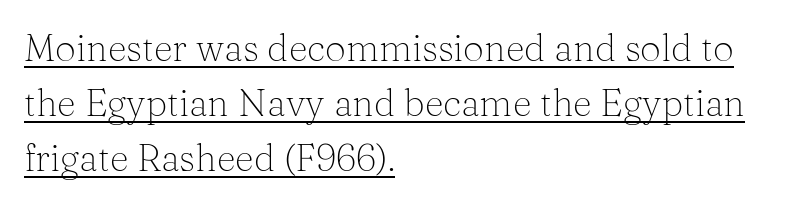
{"serif": "yes", "italic": "no", "bold": "no", "weight": "light", "width": "normal", "stroke_contrast": "medium", "x_height": "medium", "monospaced": "no", "underline": "yes", "align": "left", "line_spacing": "normal", "line_spacing_ratio": 1.48, "letter_spacing": "normal", "letter_spacing_em": 0.0, "glyph_px": 37}
